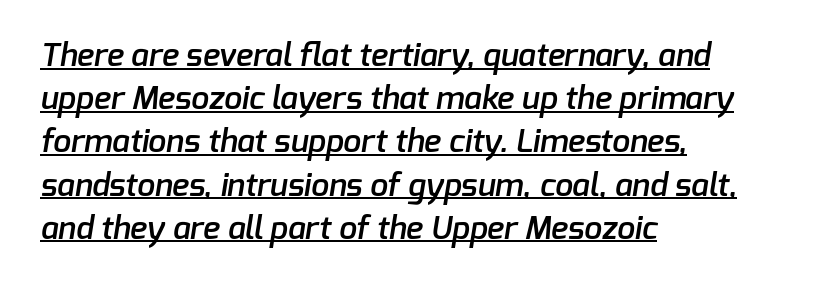
{"serif": "no", "bold": "semi", "weight": "semibold", "width": "normal", "stroke_contrast": "low", "x_height": "medium", "monospaced": "no", "underline": "yes", "align": "left", "line_spacing": "normal", "line_spacing_ratio": 1.35, "letter_spacing": "normal", "letter_spacing_em": 0.0, "glyph_px": 32}
